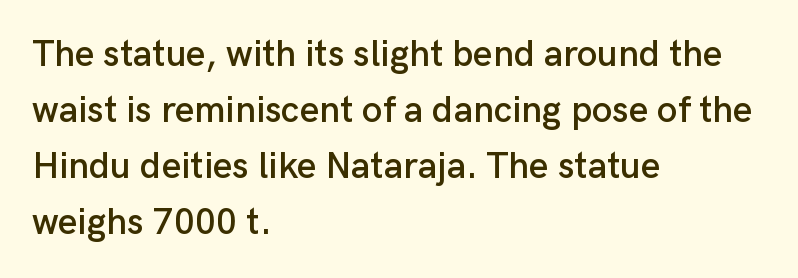
Q: Is the text italic (slanted)? A: No, it is upright.
Q: Is the typeface a serif or a sans-serif typeface? A: Sans-serif.
Q: Is the text underlined? A: No.
Q: How is the paragraph aligned? A: Left-aligned.
Q: Is the spacing between letters normal or unusually wide? A: Normal.
Q: Is the spacing between lines tight, normal or loose? A: Normal.
Q: Width (condensed, normal, or wide)? A: Normal.
Q: Stroke contrast? A: Low.
Q: x-height? A: Medium.
Q: Monospaced? A: No.
